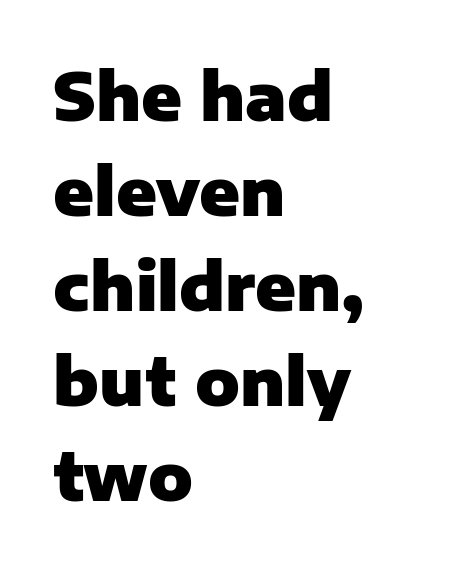
Compared with typical paragraphs, the rows here are spaced about the same. Is this a fixed-width face? No — the glyphs have proportional, varying widths. Beneath every word, the page is bare. How heavy is the stroke? Heavy — this is a bold. Tall strokes in this sample are plumb rather than angled.
